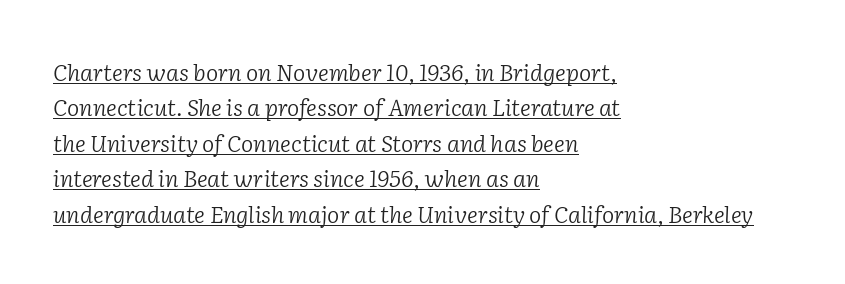
{"italic": "yes", "lean": "right", "slant_degrees": 2, "bold": "no", "underline": "yes", "align": "left", "line_spacing": "normal", "line_spacing_ratio": 1.54, "letter_spacing": "normal", "letter_spacing_em": 0.0, "glyph_px": 23}
